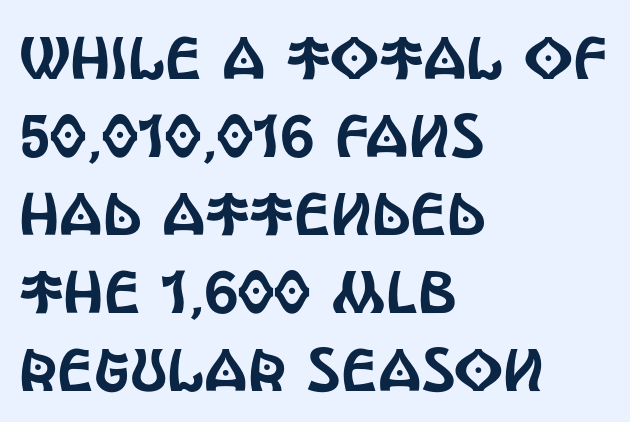
Q: Is the text italic (slanted)? A: No, it is upright.
Q: Is the typeface a serif or a sans-serif typeface? A: Sans-serif.
Q: Is the text underlined? A: No.
Q: How is the paragraph aligned? A: Left-aligned.
Q: Is the spacing between letters normal or unusually wide? A: Normal.
Q: Is the spacing between lines tight, normal or loose? A: Normal.
Q: Width (condensed, normal, or wide)? A: Condensed.
Q: x-height? A: Large.
Q: Monospaced? A: No.
